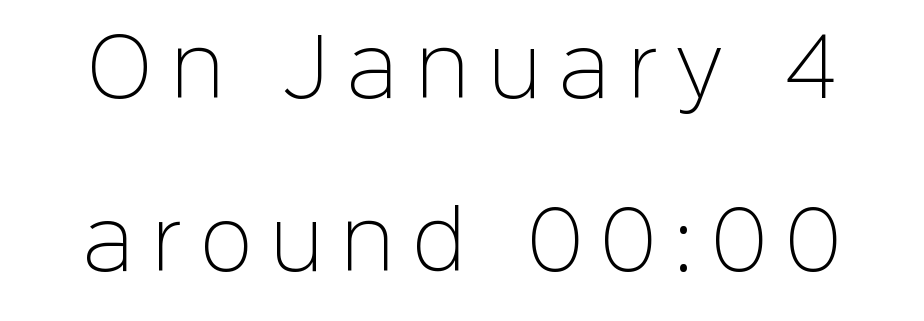
Q: Is the text bold? A: No.
Q: Is the text italic (slanted)? A: No, it is upright.
Q: Is the typeface a serif or a sans-serif typeface? A: Sans-serif.
Q: Is the text underlined? A: No.
Q: Is the spacing between letters normal or unusually wide? A: Unusually wide.
Q: Is the spacing between lines tight, normal or loose? A: Loose.
Q: Width (condensed, normal, or wide)? A: Normal.
Q: Stroke contrast? A: Low.
Q: x-height? A: Medium.
Q: Monospaced? A: No.
